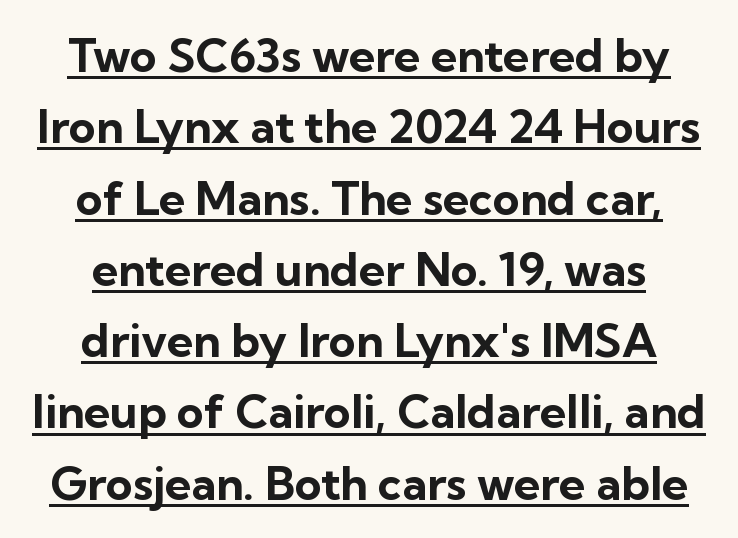
Compared with an ordinary text face, these strokes are far heavier — a full bold. The string is rendered with underlining switched on. Caption: standard tracking, unaltered. Proportional: the letters do not fall into vertical columns. Unlike italic type, these characters show no tilt at all. Font category for this specimen: sans-serif.
